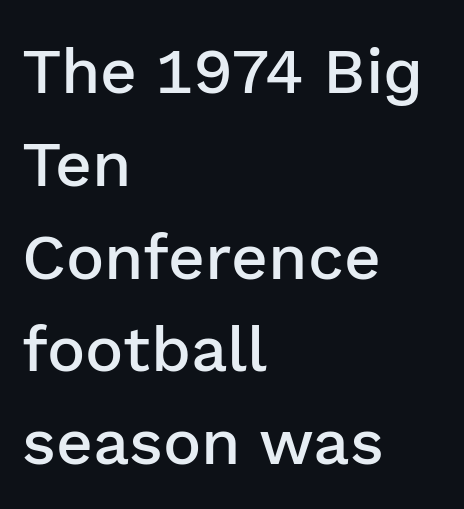
{"serif": "no", "italic": "no", "bold": "semi", "weight": "semibold", "width": "normal", "stroke_contrast": "low", "x_height": "medium", "monospaced": "no", "underline": "no", "align": "left", "line_spacing": "normal", "line_spacing_ratio": 1.45, "letter_spacing": "normal", "letter_spacing_em": 0.0, "glyph_px": 64}
